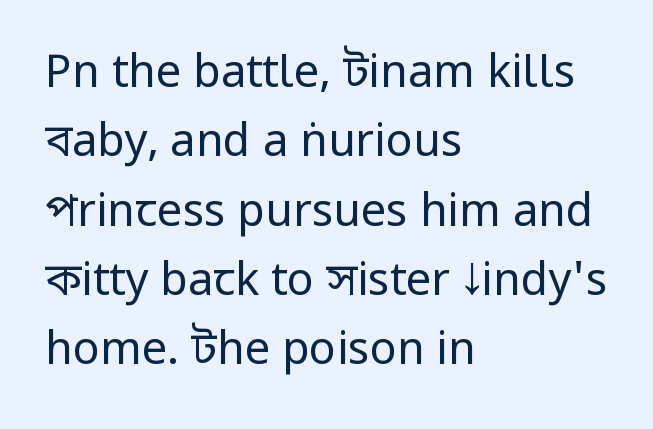
A roman cut, with each character standing at attention. Casual observation: everything's shoved over to the left. Type style note: lacks serifs. Nothing unusual about the tracking: characters are spaced as the font intends. Note the varied advance widths — an 'i' is clearly narrower than an 'm'.
